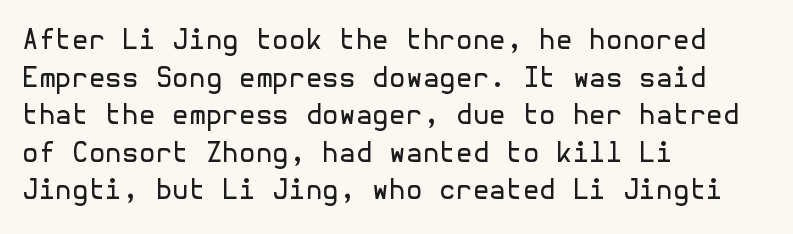
The image shows 27 px text type, upright; set left-aligned, normal line spacing (1.39x), normal letter spacing, not underlined.
